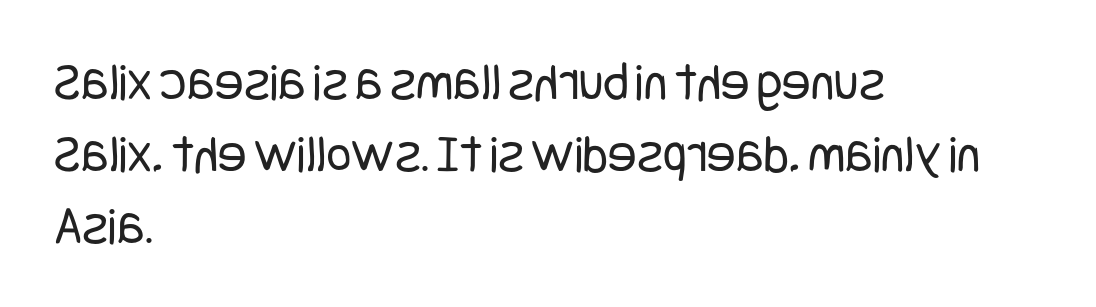
Q: Is the text bold? A: No.
Q: Is the text italic (slanted)? A: No, it is upright.
Q: Is the typeface a serif or a sans-serif typeface? A: Sans-serif.
Q: Is the text underlined? A: No.
Q: How is the paragraph aligned? A: Left-aligned.
Q: Is the spacing between letters normal or unusually wide? A: Normal.
Q: Is the spacing between lines tight, normal or loose? A: Normal.
Q: Width (condensed, normal, or wide)? A: Condensed.
Q: Stroke contrast? A: Low.
Q: x-height? A: Large.
